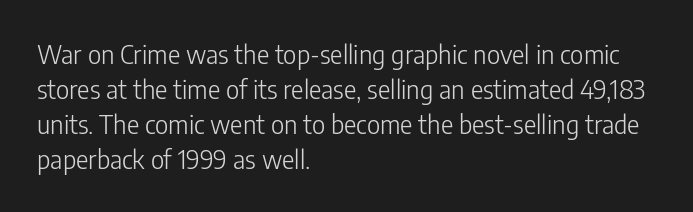
{"italic": "no", "bold": "no", "underline": "no", "align": "left", "line_spacing": "normal", "line_spacing_ratio": 1.34, "letter_spacing": "normal", "letter_spacing_em": 0.0, "glyph_px": 26}
